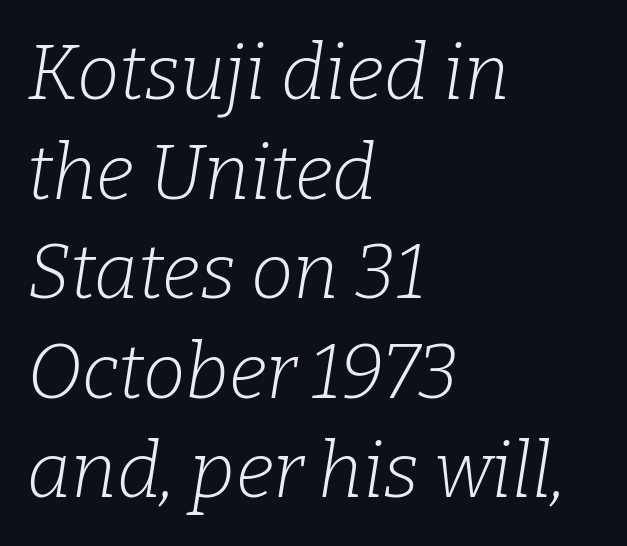
{"serif": "yes", "italic": "yes", "lean": "right", "slant_degrees": 9, "bold": "no", "weight": "light", "width": "normal", "stroke_contrast": "low", "x_height": "medium", "monospaced": "no", "underline": "no", "align": "left", "line_spacing": "normal", "line_spacing_ratio": 1.31, "letter_spacing": "normal", "letter_spacing_em": 0.0, "glyph_px": 76}
